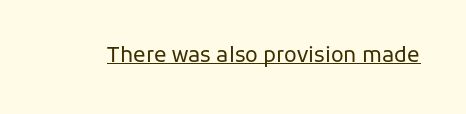
The image shows 21 px text type, upright; set normal letter spacing, underlined.
